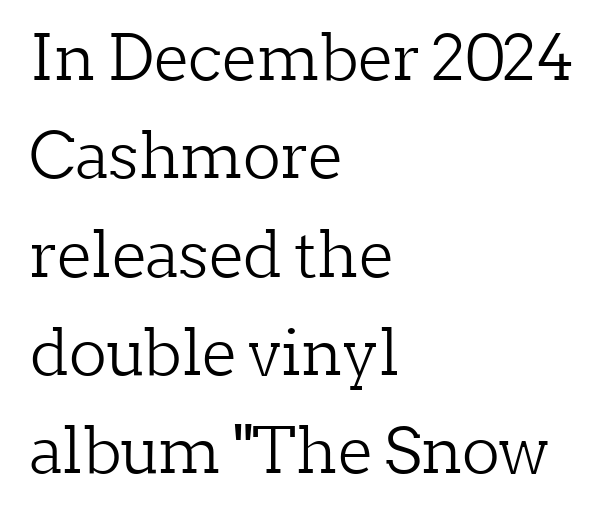
{"serif": "yes", "italic": "no", "bold": "no", "weight": "light", "width": "normal", "stroke_contrast": "low", "x_height": "medium", "monospaced": "no", "underline": "no", "align": "left", "line_spacing": "normal", "line_spacing_ratio": 1.56, "letter_spacing": "normal", "letter_spacing_em": 0.0, "glyph_px": 63}
